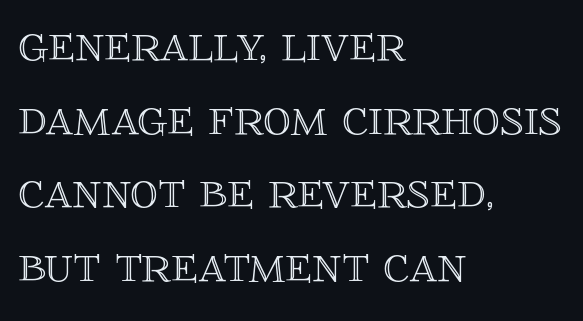
Plain, unruled lines of type. Students, note that the glyphs here touch the page at normal intervals. Every stem runs plumb, perpendicular to the baseline. The passage shown is typed in a proportional face where columns would drift.
